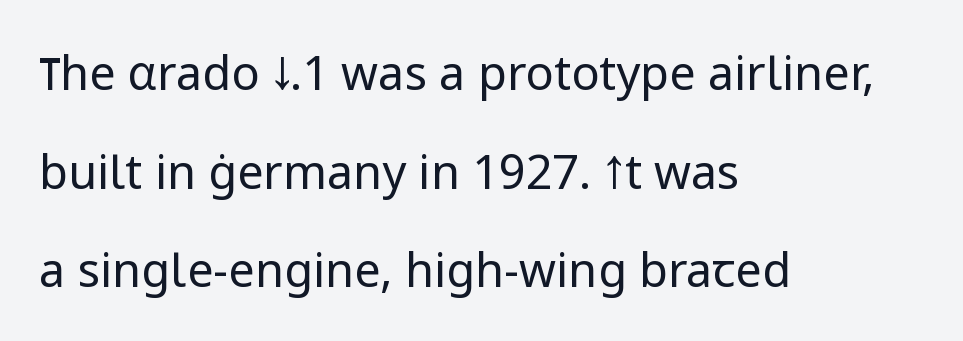
To sum up the face: it is a sans, with no serifs. Words float on clear page, feet unadorned. What stands out about the letter spacing? Nothing — it is the standard amount. Line spacing here is loose.
